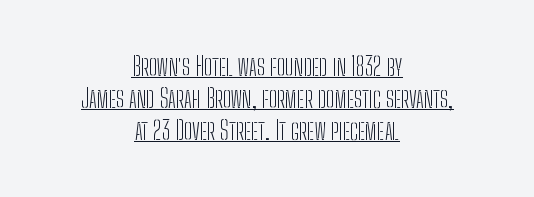
The image shows 25 px text type, upright; set centered, normal line spacing (1.28x), normal letter spacing, underlined.
